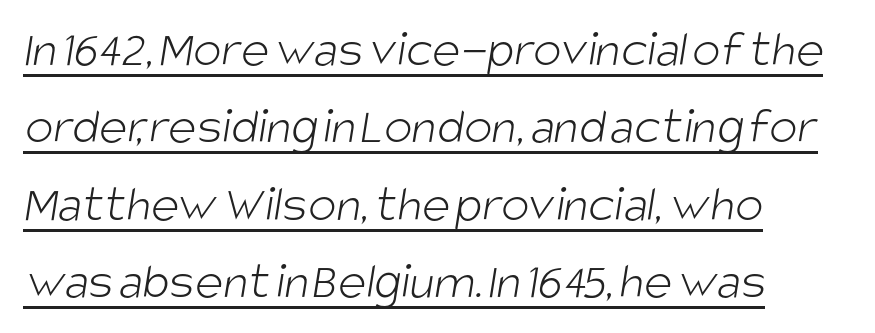
The image shows 53 px light, condensed sans-serif type; set left-aligned, normal line spacing (1.46x), normal letter spacing, underlined; low stroke contrast and a large x-height.
